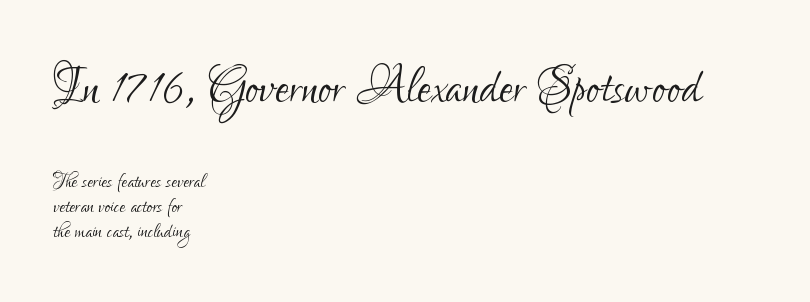
The image shows 65 px light, condensed sans-serif type; set left-aligned, tight line spacing (0.97x), normal letter spacing, not underlined; the first (top) block is 2.5x larger; low stroke contrast and a small x-height.
